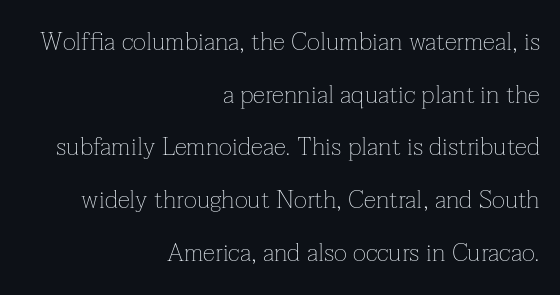
The image shows 25 px text type, upright; set right-aligned, loose line spacing (2.11x), normal letter spacing, not underlined.
